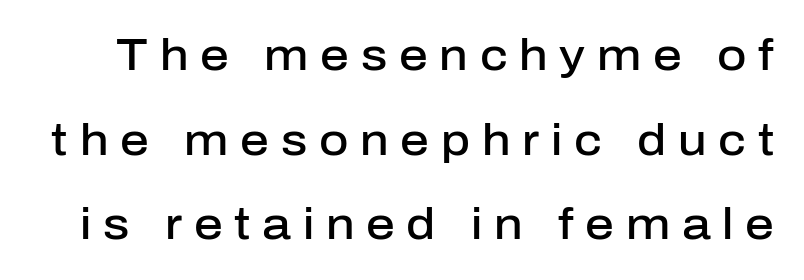
{"serif": "no", "italic": "no", "bold": "semi", "weight": "semibold", "width": "normal", "stroke_contrast": "low", "x_height": "medium", "monospaced": "no", "underline": "no", "line_spacing_ratio": 1.88, "letter_spacing": "wide", "letter_spacing_em": 0.26, "glyph_px": 45}
